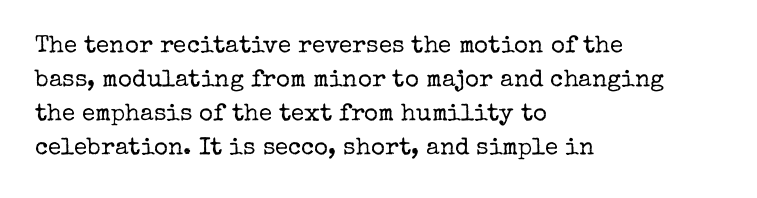
The image shows 24 px text type, upright; set left-aligned, normal line spacing (1.42x), normal letter spacing, not underlined.
